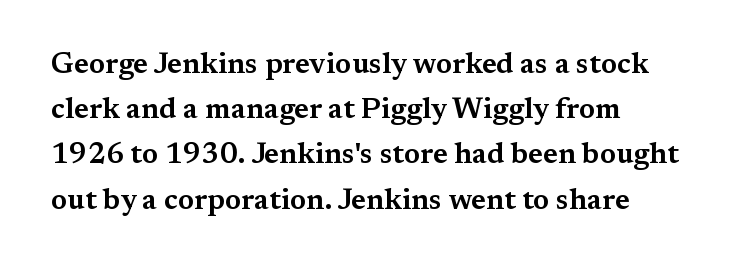
Is this a fixed-width face? No — the glyphs have proportional, varying widths. Classification — serif. Here the glyphs are tracked normally, forming tight word shapes. No italicization has been applied; the sample stays upright.
